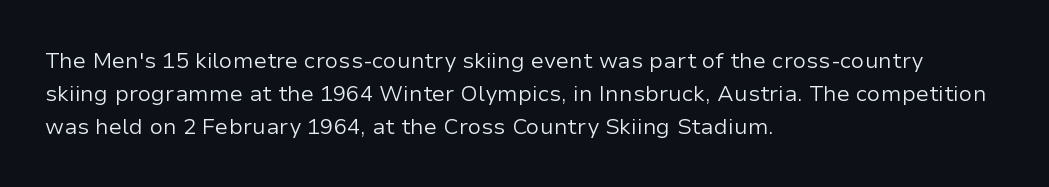
{"italic": "no", "bold": "no", "underline": "no", "align": "left", "line_spacing": "normal", "line_spacing_ratio": 1.5, "letter_spacing": "normal", "letter_spacing_em": 0.0, "glyph_px": 22}
